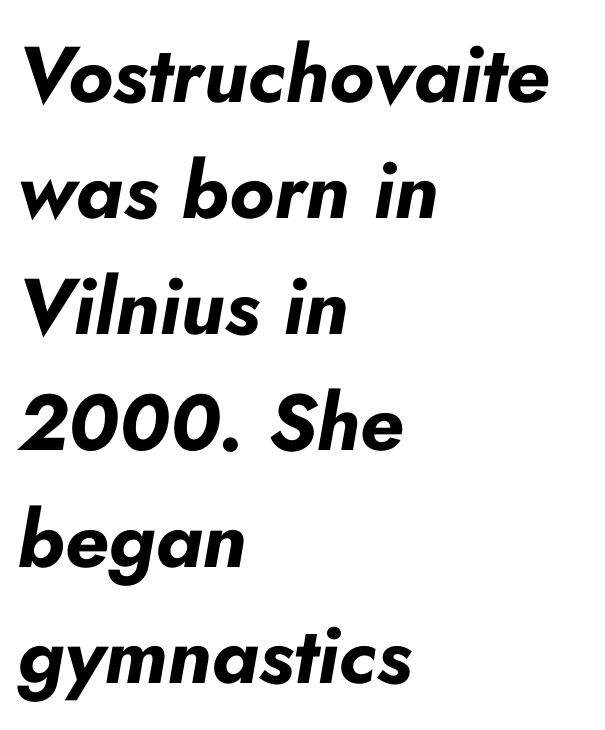
Q: Is the text bold? A: Yes.
Q: Is the text italic (slanted)? A: Yes, it leans right by about 10 degrees.
Q: Is the text underlined? A: No.
Q: How is the paragraph aligned? A: Left-aligned.
Q: Is the spacing between letters normal or unusually wide? A: Normal.
Q: Is the spacing between lines tight, normal or loose? A: Normal.
Q: Width (condensed, normal, or wide)? A: Normal.
Q: Stroke contrast? A: Low.
Q: x-height? A: Small.
Q: Monospaced? A: No.
